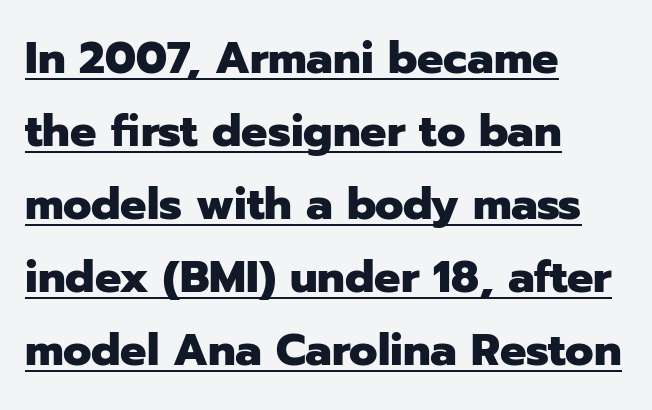
{"serif": "no", "italic": "no", "bold": "yes", "weight": "heavy", "width": "normal", "stroke_contrast": "low", "x_height": "medium", "monospaced": "no", "underline": "yes", "align": "left", "line_spacing": "normal", "line_spacing_ratio": 1.66, "letter_spacing": "normal", "letter_spacing_em": 0.0, "glyph_px": 44}
